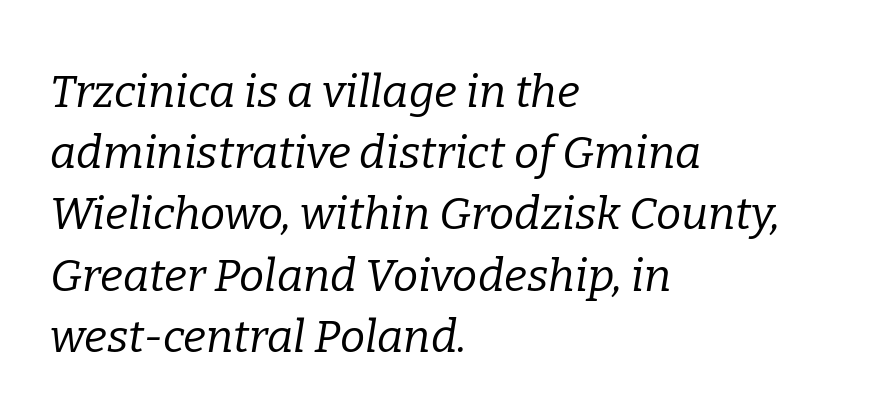
Q: Is the text bold? A: No.
Q: Is the text italic (slanted)? A: Yes, it leans right by about 9 degrees.
Q: Is the typeface a serif or a sans-serif typeface? A: Serif.
Q: Is the text underlined? A: No.
Q: How is the paragraph aligned? A: Left-aligned.
Q: Is the spacing between letters normal or unusually wide? A: Normal.
Q: Is the spacing between lines tight, normal or loose? A: Normal.
Q: Width (condensed, normal, or wide)? A: Normal.
Q: Stroke contrast? A: Low.
Q: x-height? A: Medium.
Q: Monospaced? A: No.
